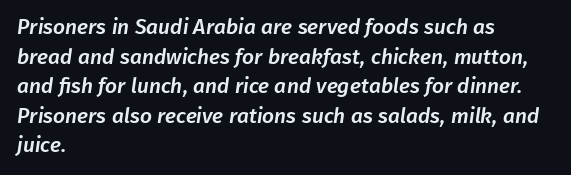
{"underline": "no", "align": "left", "line_spacing": "normal", "line_spacing_ratio": 1.41, "letter_spacing": "normal", "letter_spacing_em": 0.0, "glyph_px": 21}
